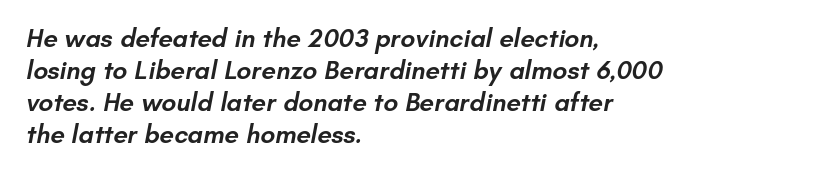
Q: Is the text bold? A: Semi-bold.
Q: Is the text underlined? A: No.
Q: How is the paragraph aligned? A: Left-aligned.
Q: Is the spacing between letters normal or unusually wide? A: Normal.
